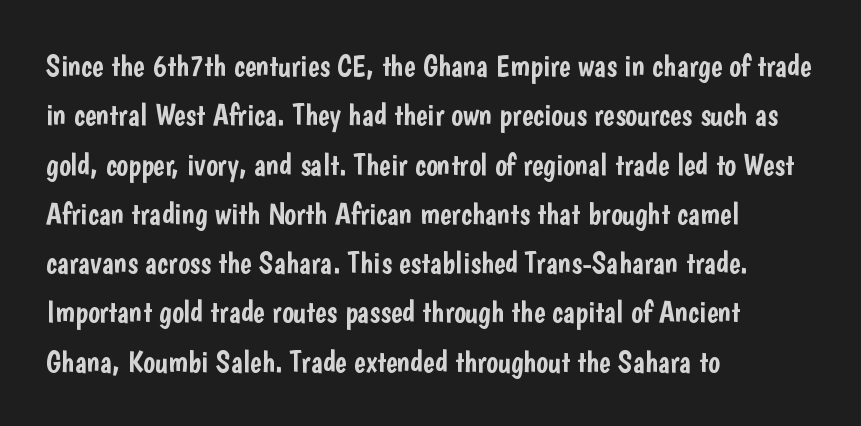
The image shows 31 px condensed sans-serif type, upright; set left-aligned, normal line spacing (1.59x), normal letter spacing, not underlined; low stroke contrast and a medium x-height.
